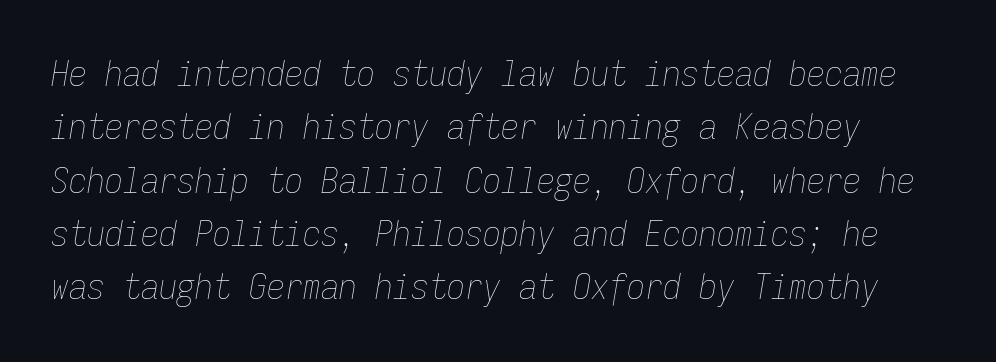
{"italic": "yes", "lean": "right", "slant_degrees": 9, "bold": "no", "weight": "thin", "width": "condensed", "stroke_contrast": "low", "x_height": "medium", "monospaced": "yes", "underline": "no", "line_spacing": "normal", "line_spacing_ratio": 1.48, "letter_spacing": "normal", "letter_spacing_em": 0.0, "glyph_px": 36}
